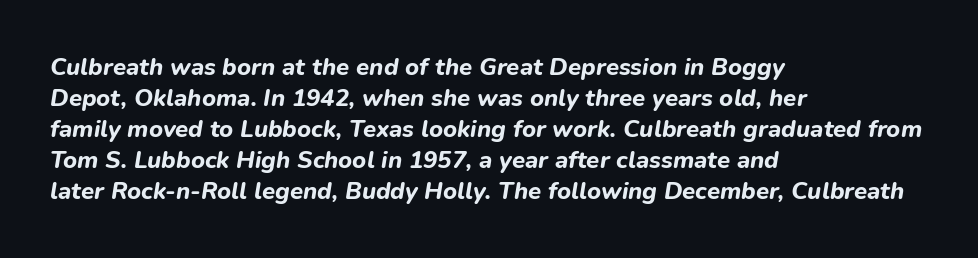
The image shows 24 px bold type, italic (leaning right); set left-aligned, normal line spacing (1.29x), normal letter spacing, not underlined.
